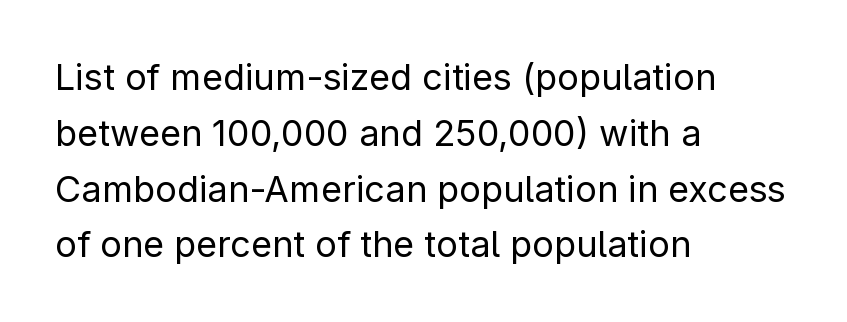
The image shows 36 px regular-weight sans-serif type, upright; set left-aligned, normal line spacing (1.55x), normal letter spacing, not underlined; low stroke contrast and a medium x-height.
